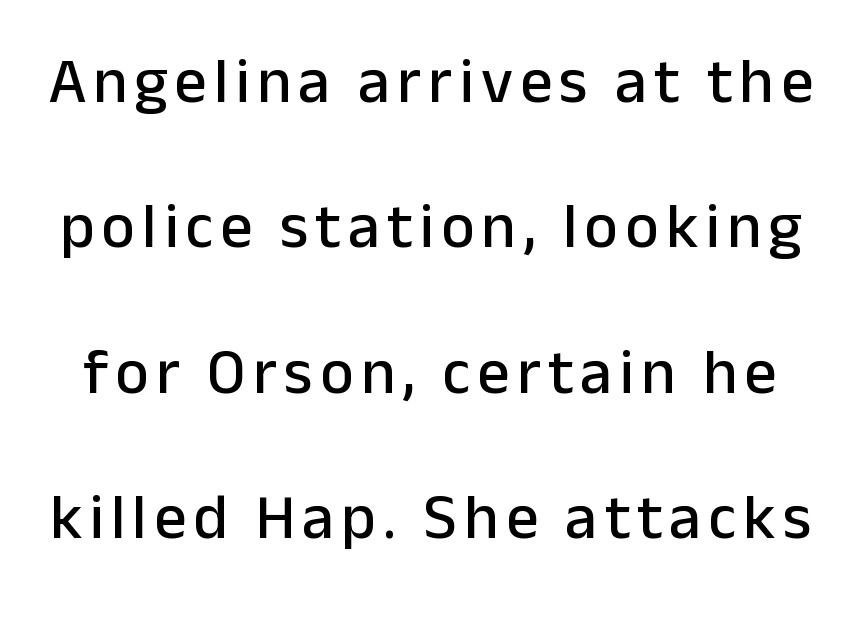
The image shows 64 px sans-serif type, upright; set loose line spacing (2.27x), not underlined; low stroke contrast and a medium x-height.
